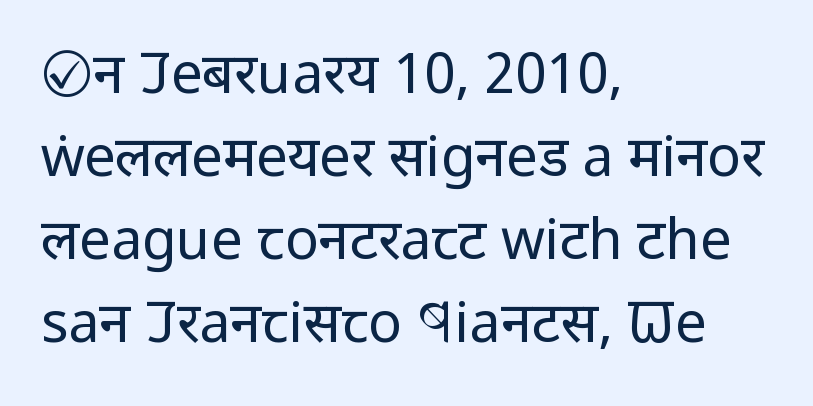
Q: Is the text bold? A: No.
Q: Is the text italic (slanted)? A: No, it is upright.
Q: Is the typeface a serif or a sans-serif typeface? A: Sans-serif.
Q: Is the text underlined? A: No.
Q: How is the paragraph aligned? A: Left-aligned.
Q: Is the spacing between letters normal or unusually wide? A: Normal.
Q: Is the spacing between lines tight, normal or loose? A: Normal.
Q: Width (condensed, normal, or wide)? A: Condensed.
Q: Stroke contrast? A: Low.
Q: x-height? A: Large.
Q: Monospaced? A: No.
